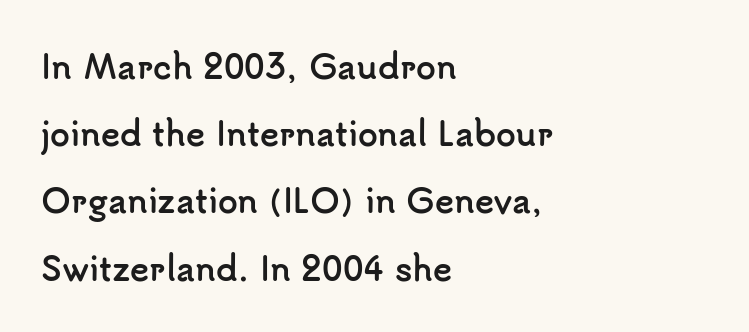
Caption: bold face, heavy strokes. Unlike a traditional serif, this face leaves its strokes unadorned. Beneath every word, the page is bare. The passage shown has conventional tracking throughout.
